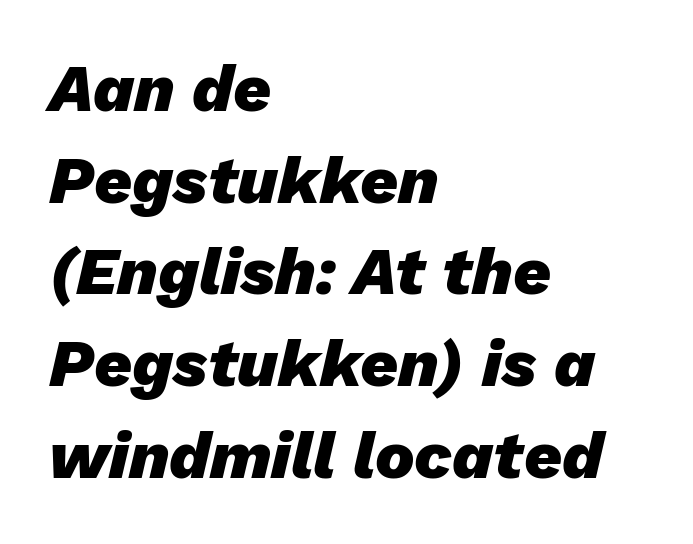
Q: Is the text bold? A: Yes.
Q: Is the text italic (slanted)? A: Yes, it leans right by about 13 degrees.
Q: Is the text underlined? A: No.
Q: How is the paragraph aligned? A: Left-aligned.
Q: Is the spacing between letters normal or unusually wide? A: Normal.
Q: Is the spacing between lines tight, normal or loose? A: Normal.
Q: Width (condensed, normal, or wide)? A: Normal.
Q: Stroke contrast? A: Low.
Q: x-height? A: Medium.
Q: Monospaced? A: No.
